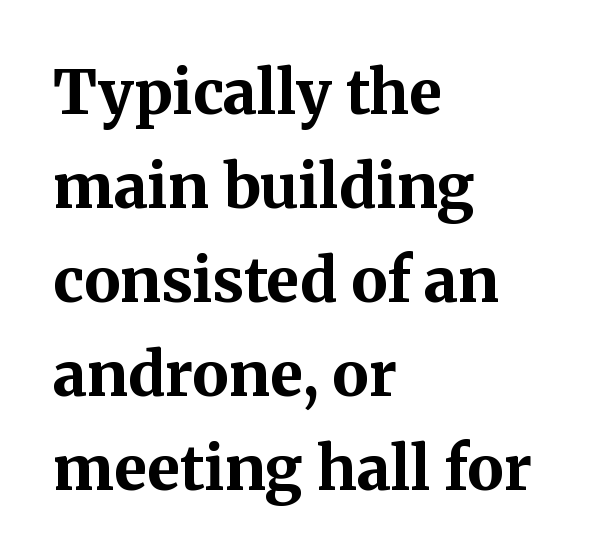
Q: Is the text bold? A: Yes.
Q: Is the text italic (slanted)? A: No, it is upright.
Q: Is the typeface a serif or a sans-serif typeface? A: Serif.
Q: Is the text underlined? A: No.
Q: How is the paragraph aligned? A: Left-aligned.
Q: Is the spacing between letters normal or unusually wide? A: Normal.
Q: Is the spacing between lines tight, normal or loose? A: Normal.
Q: Width (condensed, normal, or wide)? A: Normal.
Q: Stroke contrast? A: Medium.
Q: x-height? A: Medium.
Q: Monospaced? A: No.
